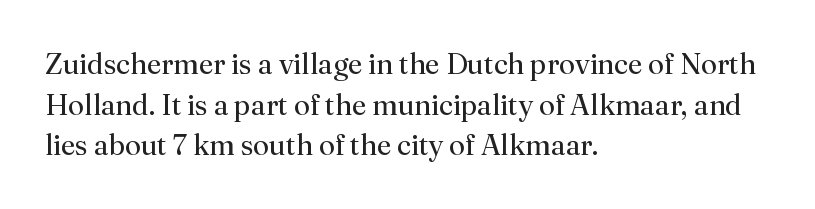
{"serif": "yes", "italic": "no", "bold": "no", "weight": "regular", "width": "normal", "stroke_contrast": "medium", "x_height": "small", "monospaced": "no", "underline": "no", "align": "left", "line_spacing": "normal", "line_spacing_ratio": 1.4, "letter_spacing": "normal", "letter_spacing_em": 0.0, "glyph_px": 29}
